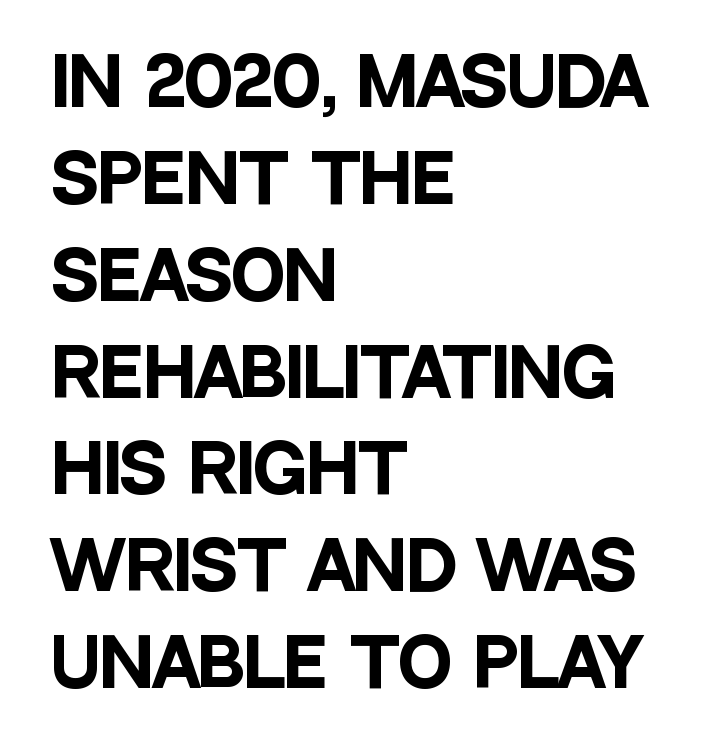
Q: Is the text bold? A: Yes.
Q: Is the text italic (slanted)? A: No, it is upright.
Q: Is the typeface a serif or a sans-serif typeface? A: Sans-serif.
Q: Is the text underlined? A: No.
Q: How is the paragraph aligned? A: Left-aligned.
Q: Is the spacing between letters normal or unusually wide? A: Normal.
Q: Is the spacing between lines tight, normal or loose? A: Normal.
Q: Width (condensed, normal, or wide)? A: Condensed.
Q: Stroke contrast? A: Low.
Q: x-height? A: Large.
Q: Monospaced? A: No.
